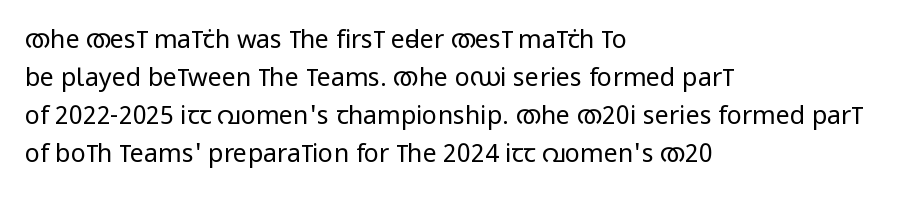
{"italic": "no", "bold": "no", "underline": "no", "align": "left", "line_spacing": "normal", "line_spacing_ratio": 1.52, "letter_spacing": "normal", "letter_spacing_em": 0.0, "glyph_px": 25}
